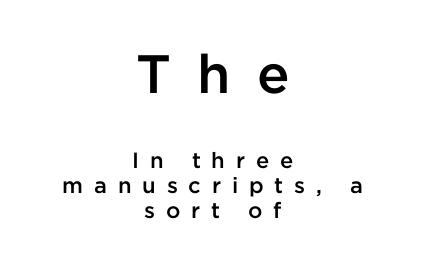
{"serif": "no", "italic": "no", "bold": "semi", "weight": "semibold", "width": "normal", "stroke_contrast": "low", "x_height": "medium", "monospaced": "no", "underline": "no", "align": "center", "line_spacing": "tight", "line_spacing_ratio": 1.13, "letter_spacing": "wide", "letter_spacing_em": 0.49, "larger_block": "first", "size_ratio": 2.45, "glyph_px": 54}
